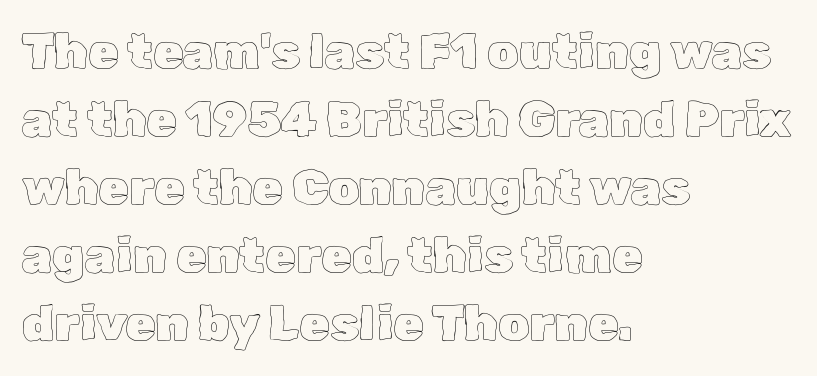
The image shows 49 px text type, upright; set left-aligned, normal line spacing (1.39x), normal letter spacing, not underlined; a medium x-height.
